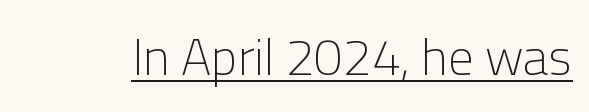
{"serif": "no", "italic": "no", "bold": "no", "weight": "light", "width": "normal", "stroke_contrast": "low", "x_height": "medium", "monospaced": "no", "underline": "yes", "letter_spacing": "normal", "letter_spacing_em": 0.0, "glyph_px": 51}
